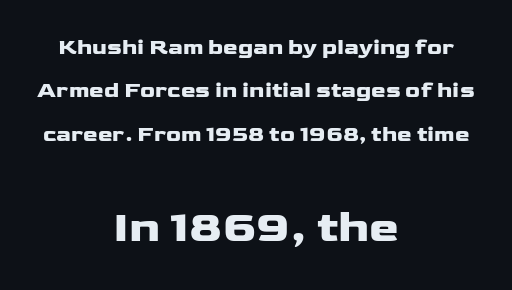
The tracking reads as untouched default to a designer's eye. Any mark beneath the type? The region is blank. These lines are rendered in a variable-pitch font. Nothing sits at the stroke ends, so this counts as sans-serif. Thick stems and heavy bowls — unmistakably bold. Every character sits straight up, as roman type does.
